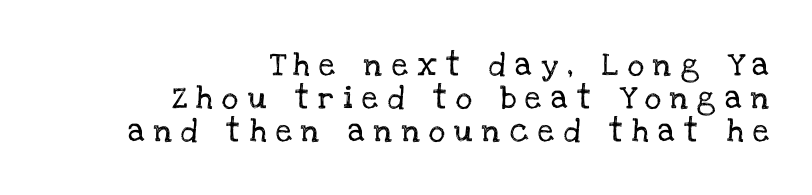
Posture: straight, roman, zero tilt. How are the letters spaced? Widely, with obvious added tracking. Notice how the passage keeps a crisp vertical edge on the right only. Has an underline been added? It has not. Regular leading.
